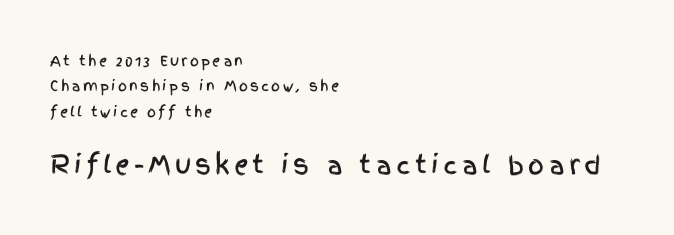
Check under the words: just untouched page. Does the lettering tilt? It doesn't — this is upright. You get the small type first, then a jump to larger type. Typeset ragged right — the left edge is the straight one.
